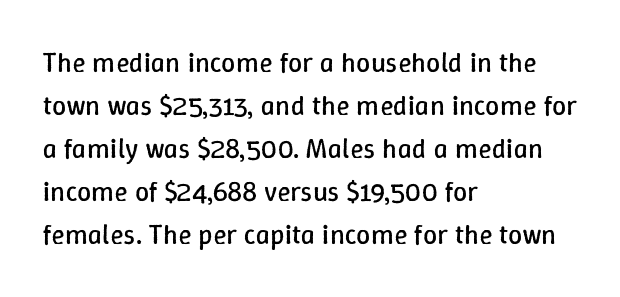
{"italic": "no", "bold": "no", "weight": "regular", "width": "normal", "stroke_contrast": "low", "x_height": "medium", "monospaced": "no", "underline": "no", "align": "left", "line_spacing": "normal", "line_spacing_ratio": 1.54, "letter_spacing": "normal", "letter_spacing_em": 0.0, "glyph_px": 28}
